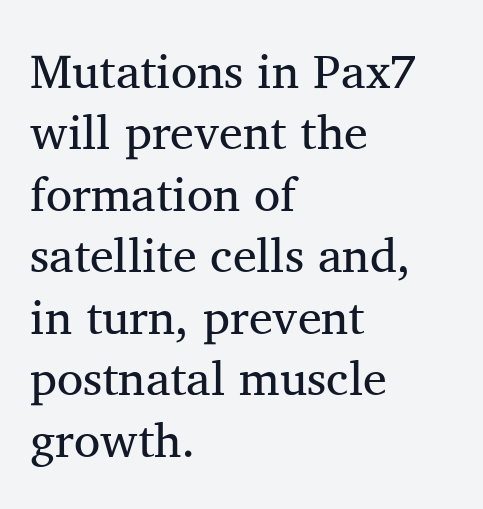
{"serif": "yes", "italic": "no", "bold": "no", "weight": "regular", "width": "normal", "stroke_contrast": "medium", "x_height": "medium", "monospaced": "no", "underline": "no", "align": "left", "line_spacing": "normal", "line_spacing_ratio": 1.28, "letter_spacing": "normal", "letter_spacing_em": 0.0, "glyph_px": 48}
